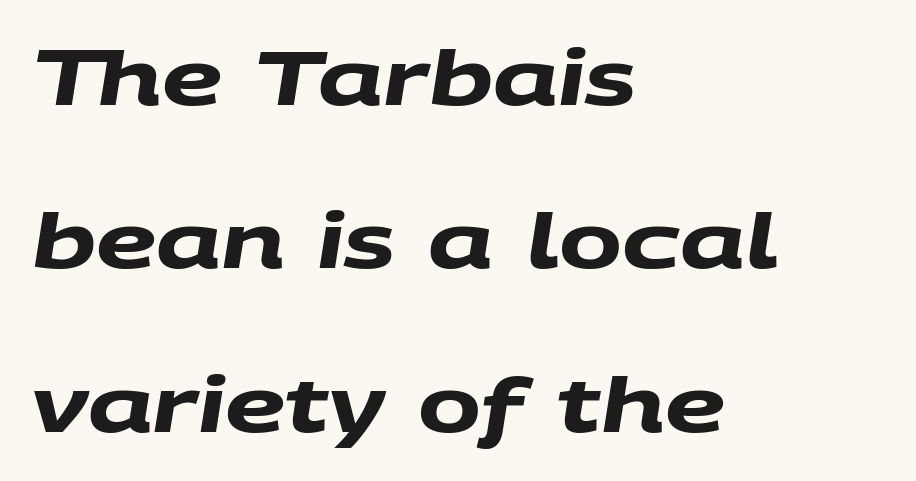
Bold? Absolutely — the strokes are thick and heavy. Look at the bottom of the vertical strokes: they stop flat, with no serifs. You could fit nearly another row in the gap between these rows. Between one letter and the next there's only the usual sliver of space.
